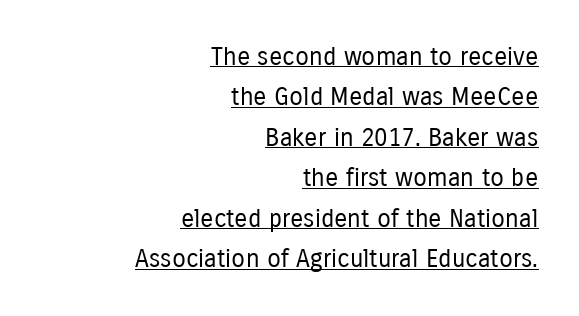
Honestly, the row spacing looks completely unremarkable. Style check: upright. Horizontal alignment here is rightward, an uncommon choice for prose. Nothing unusual about the tracking: characters are spaced as the font intends. Students, observe the line beneath the letters — that is underlining.
